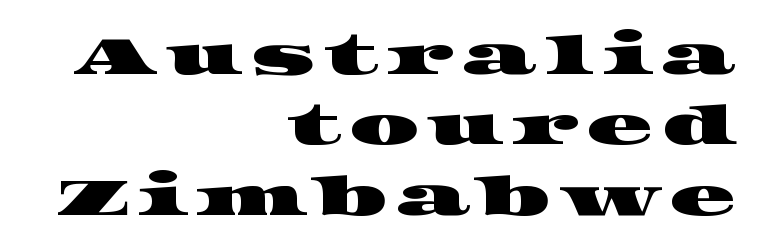
Q: Is the typeface a serif or a sans-serif typeface? A: Serif.
Q: Is the text underlined? A: No.
Q: How is the paragraph aligned? A: Right-aligned.
Q: Is the spacing between lines tight, normal or loose? A: Normal.
Q: Width (condensed, normal, or wide)? A: Wide.
Q: Stroke contrast? A: High.
Q: x-height? A: Large.
Q: Monospaced? A: No.
